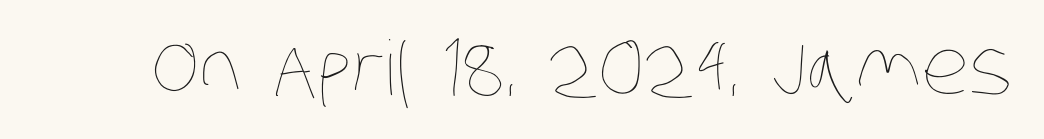
Q: Is the text bold? A: No.
Q: Is the text underlined? A: No.
Q: Is the spacing between letters normal or unusually wide? A: Normal.
Q: Width (condensed, normal, or wide)? A: Condensed.
Q: Stroke contrast? A: Low.
Q: x-height? A: Large.
Q: Monospaced? A: No.
